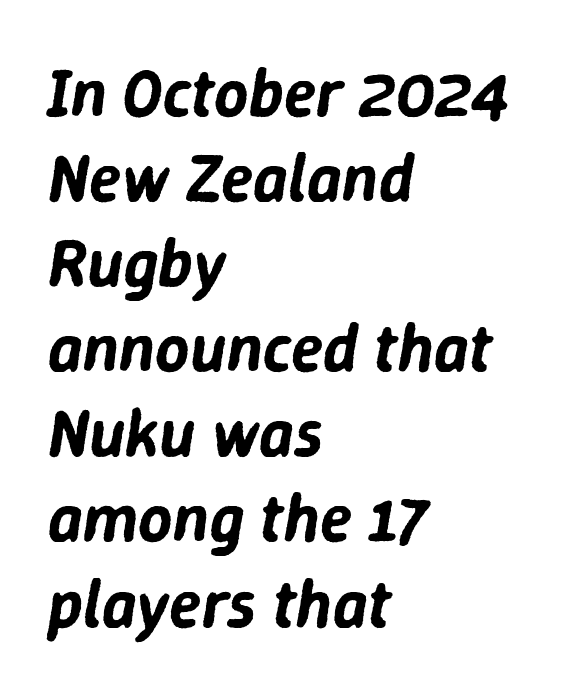
The lines are quadded left. Underline: absent. The rendering keeps characters at their native spacing. Here the designer chose a conventional face with non-uniform glyph widths. One glance says typical: line gaps are just what's usual. Italic: yes, the glyphs are oblique.
